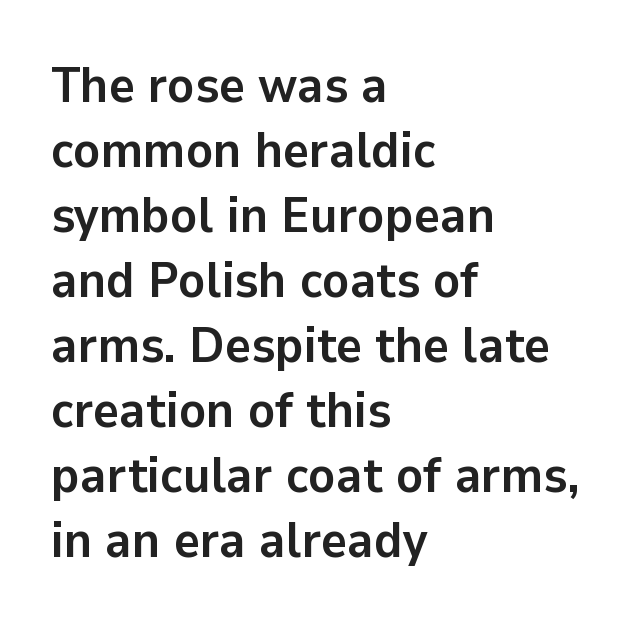
{"serif": "no", "italic": "no", "bold": "yes", "weight": "semibold", "width": "normal", "stroke_contrast": "low", "x_height": "medium", "monospaced": "no", "underline": "no", "align": "left", "line_spacing": "normal", "line_spacing_ratio": 1.3, "letter_spacing": "normal", "letter_spacing_em": 0.0, "glyph_px": 50}
